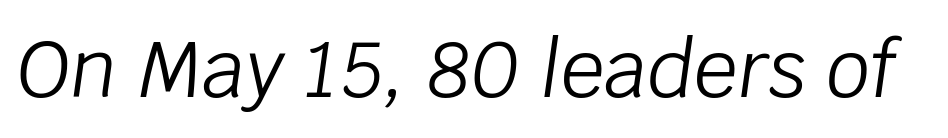
A typesetter would call this proportional, since set widths differ per character. Style check: oblique. Spacing between characters is what you'd get straight out of the box. These glyphs show unthickened strokes, regular width or finer.
